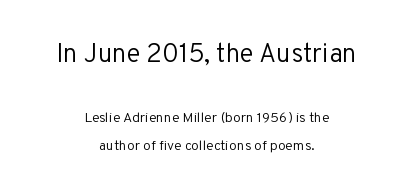
{"italic": "no", "bold": "no", "underline": "no", "align": "center", "line_spacing": "loose", "line_spacing_ratio": 1.98, "letter_spacing": "normal", "letter_spacing_em": 0.0, "larger_block": "first", "size_ratio": 1.86, "glyph_px": 26}
